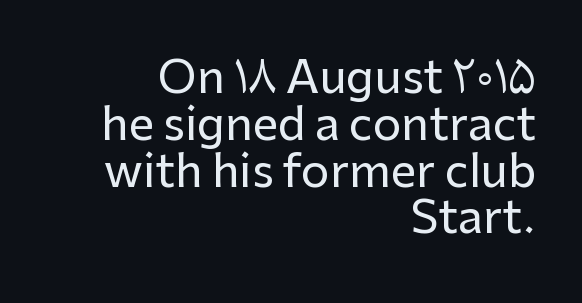
Q: Is the text italic (slanted)? A: No, it is upright.
Q: Is the typeface a serif or a sans-serif typeface? A: Sans-serif.
Q: Is the text underlined? A: No.
Q: How is the paragraph aligned? A: Right-aligned.
Q: Is the spacing between letters normal or unusually wide? A: Normal.
Q: Is the spacing between lines tight, normal or loose? A: Tight.
Q: Width (condensed, normal, or wide)? A: Normal.
Q: Stroke contrast? A: Low.
Q: x-height? A: Medium.
Q: Monospaced? A: No.
